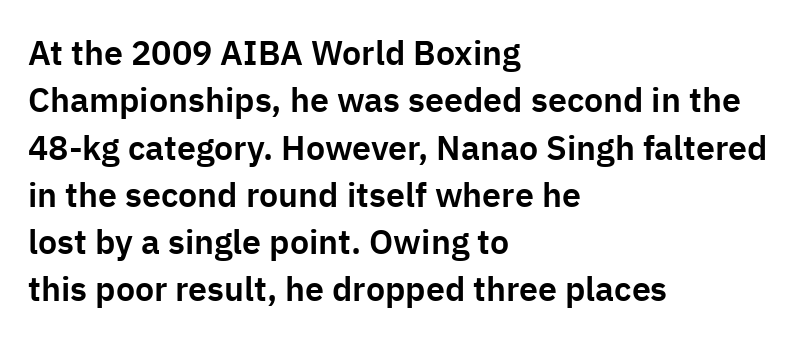
Q: Is the text italic (slanted)? A: No, it is upright.
Q: Is the typeface a serif or a sans-serif typeface? A: Sans-serif.
Q: Is the text underlined? A: No.
Q: How is the paragraph aligned? A: Left-aligned.
Q: Is the spacing between letters normal or unusually wide? A: Normal.
Q: Is the spacing between lines tight, normal or loose? A: Normal.
Q: Width (condensed, normal, or wide)? A: Normal.
Q: Stroke contrast? A: Low.
Q: x-height? A: Medium.
Q: Monospaced? A: No.
